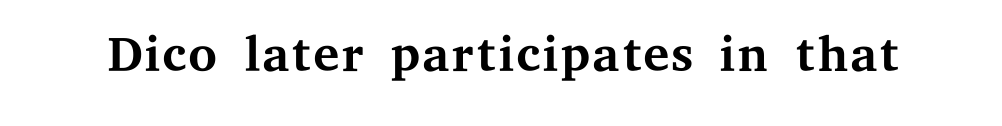
{"serif": "yes", "italic": "no", "bold": "no", "weight": "regular", "width": "wide", "stroke_contrast": "medium", "x_height": "medium", "monospaced": "no", "underline": "no", "letter_spacing": "normal", "letter_spacing_em": 0.0, "glyph_px": 74}
